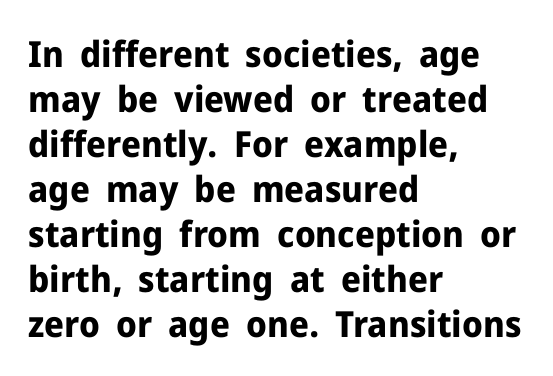
{"serif": "no", "italic": "no", "bold": "yes", "weight": "bold", "width": "normal", "stroke_contrast": "low", "x_height": "medium", "monospaced": "no", "underline": "no", "align": "left", "line_spacing": "normal", "line_spacing_ratio": 1.25, "letter_spacing": "normal", "letter_spacing_em": 0.0, "glyph_px": 36}
